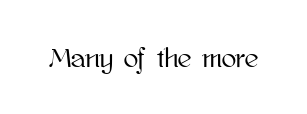
{"italic": "no", "underline": "no", "letter_spacing": "normal", "letter_spacing_em": 0.0, "glyph_px": 27}
